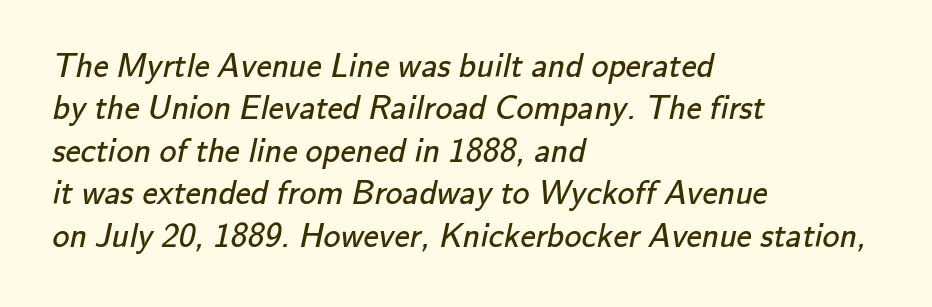
Rows of type keep a routine distance in the vertical direction. Grotesque or geometric, the face here clearly has no serifs. Proportional: the letters do not fall into vertical columns. No chunkiness to these letters — they're not bold. Descenders are the only things crossing below the line. Teacher's note: observe the even left margin — that is flush-left alignment.
